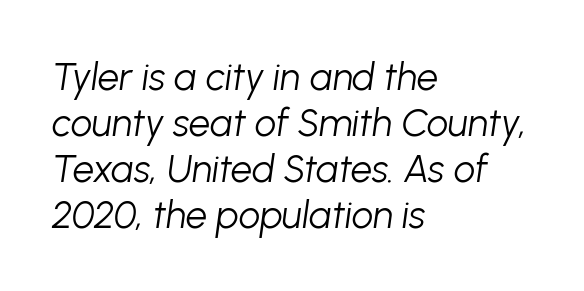
{"italic": "yes", "lean": "right", "slant_degrees": 8, "bold": "no", "weight": "light", "width": "normal", "stroke_contrast": "low", "x_height": "medium", "monospaced": "no", "underline": "no", "align": "left", "line_spacing_ratio": 1.21, "letter_spacing": "normal", "letter_spacing_em": 0.0, "glyph_px": 38}
